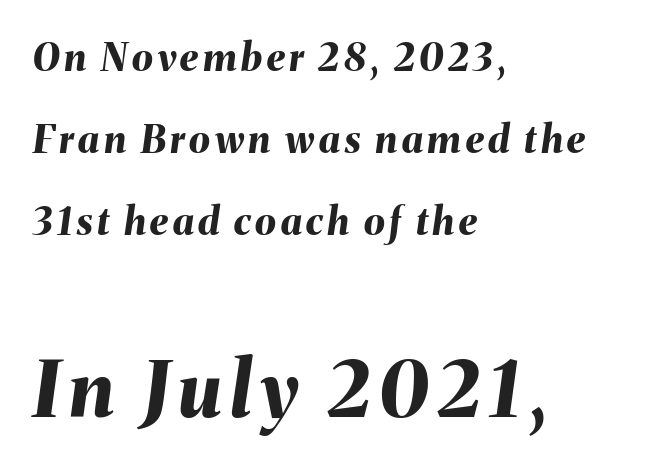
{"italic": "yes", "lean": "right", "slant_degrees": 8, "bold": "yes", "weight": "bold", "width": "normal", "stroke_contrast": "medium", "x_height": "medium", "monospaced": "no", "underline": "no", "align": "left", "line_spacing": "loose", "line_spacing_ratio": 2.16, "larger_block": "second", "size_ratio": 2.03, "glyph_px": 77}
